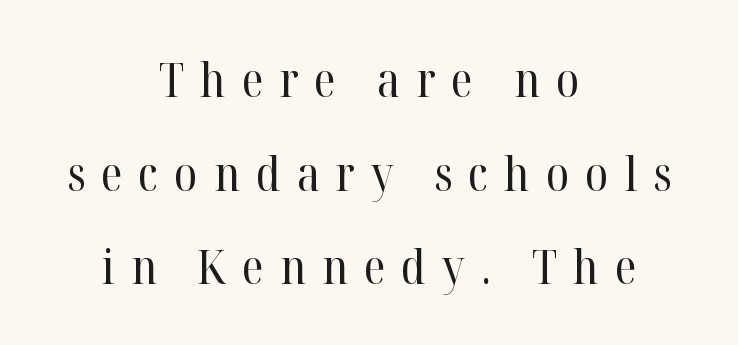
Q: Is the text bold? A: No.
Q: Is the text italic (slanted)? A: No, it is upright.
Q: Is the typeface a serif or a sans-serif typeface? A: Serif.
Q: Is the text underlined? A: No.
Q: How is the paragraph aligned? A: Centered.
Q: Is the spacing between letters normal or unusually wide? A: Unusually wide.
Q: Is the spacing between lines tight, normal or loose? A: Loose.
Q: Width (condensed, normal, or wide)? A: Normal.
Q: Stroke contrast? A: High.
Q: x-height? A: Medium.
Q: Monospaced? A: No.
